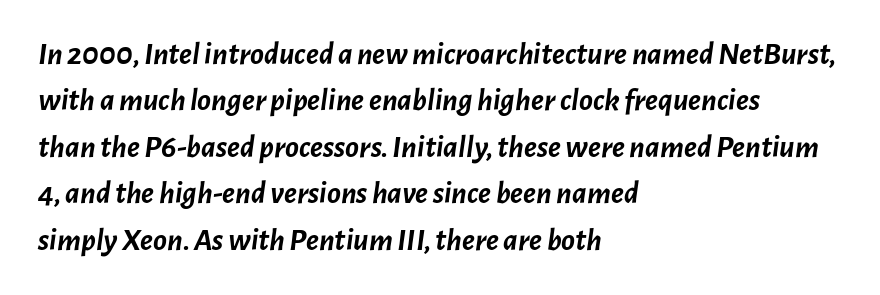
{"italic": "yes", "lean": "right", "slant_degrees": 7, "bold": "yes", "weight": "semibold", "width": "normal", "stroke_contrast": "low", "x_height": "medium", "monospaced": "no", "underline": "no", "align": "left", "line_spacing": "normal", "line_spacing_ratio": 1.45, "letter_spacing": "normal", "letter_spacing_em": 0.0, "glyph_px": 32}
